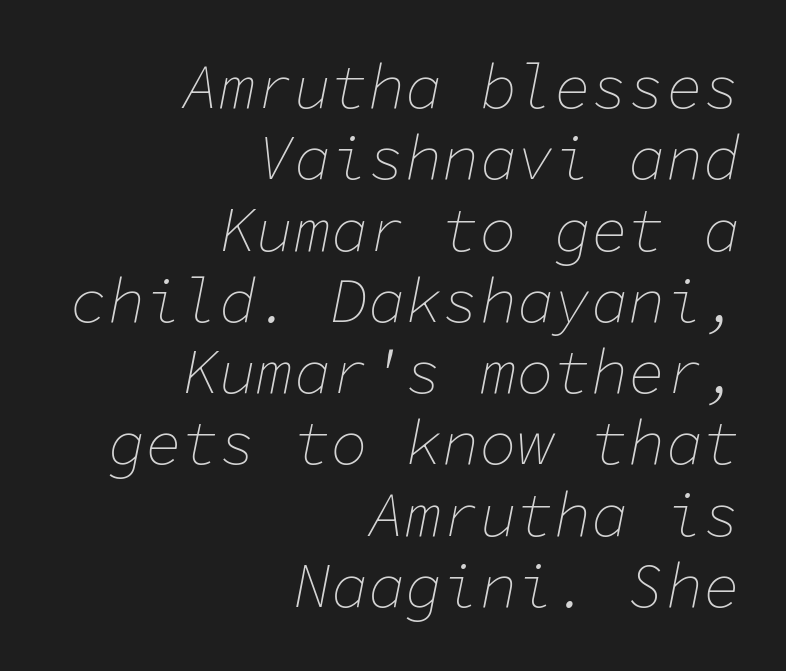
The space beneath each line is pristine and unruled. Short and long lines alike share a common ending point at right. What stands out about the letter spacing? Nothing — it is the standard amount. Think standard paragraph weight, or any step lighter than that. The rendering uses a small line-height, squeezing the rows. Fixed-width glyphs throughout — classic coding-font behaviour.
